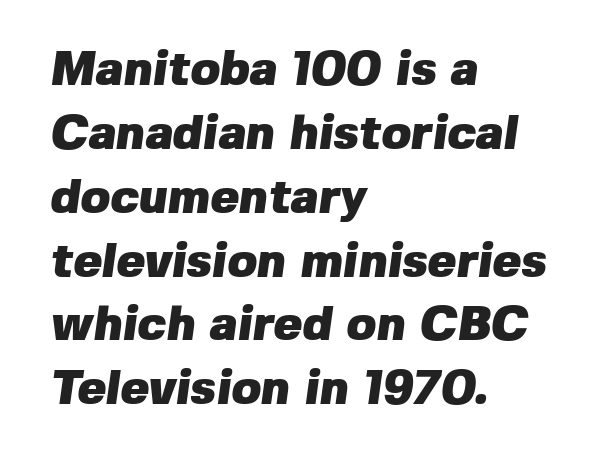
The image shows 48 px heavy sans-serif type; set left-aligned, normal line spacing (1.33x), normal letter spacing, not underlined; low stroke contrast and a medium x-height.
